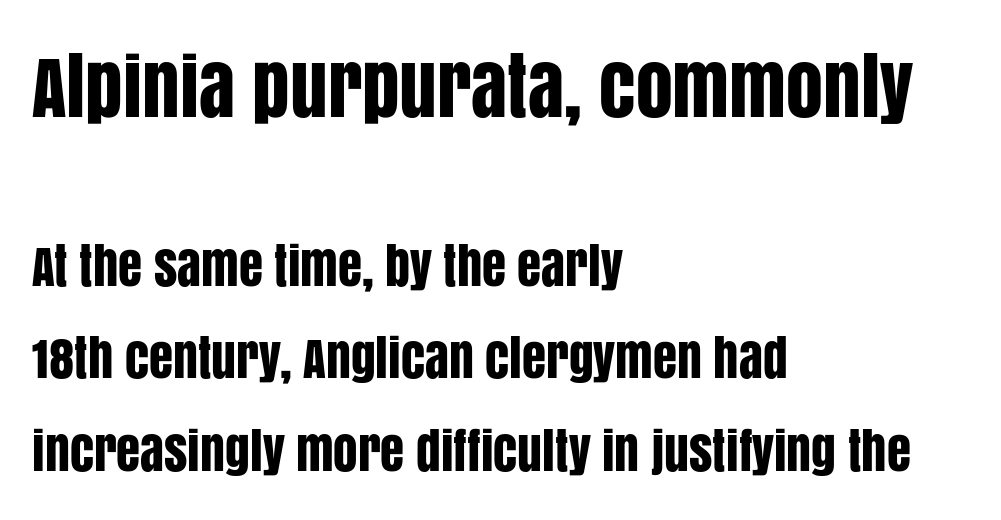
In this sample the first text group is rendered at the bigger scale. This rendering employs a face without finishing strokes, i.e., a sans-serif. Does the lettering tilt? It doesn't — this is upright. Which margin do the lines hug? The left one — the right edge is uneven. These lines are rendered in a variable-pitch font. Observe the ordinary spacing: letters are neighbours, not strangers.
